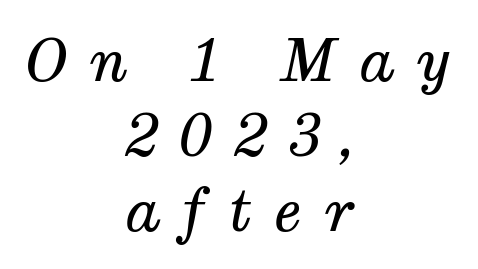
The image shows 59 px regular-weight serif type, italic (leaning right); set centered, normal line spacing (1.27x), unusually wide letter spacing (+0.36 em), not underlined; medium stroke contrast and a medium x-height.
